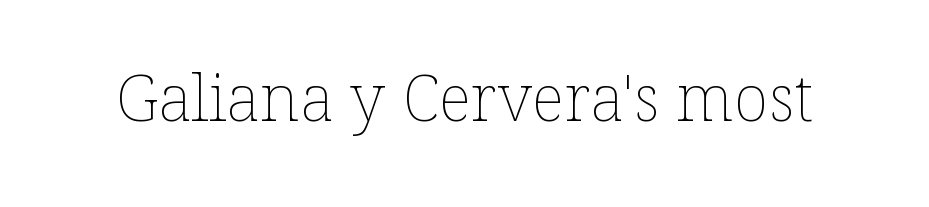
{"italic": "no", "bold": "no", "weight": "thin", "width": "normal", "stroke_contrast": "low", "x_height": "medium", "monospaced": "no", "underline": "no", "letter_spacing": "normal", "letter_spacing_em": 0.0, "glyph_px": 65}
